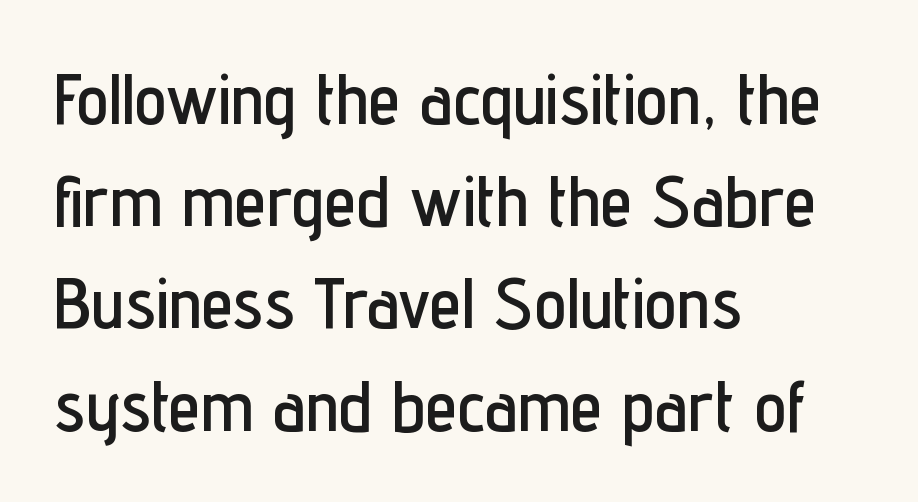
A typesetter would call this proportional, since set widths differ per character. In terms of leading, this rendering sits right in the middle. Tall strokes in this sample are plumb rather than angled. The tracking reads as untouched default to a designer's eye. Is this a sans? Yes — the strokes have no serifs.
